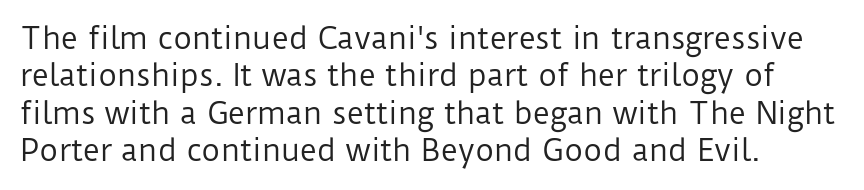
Are there feet on the stems? There aren't — it's a sans. The gap between lines stays unmarked. Does the lettering tilt? It doesn't — this is upright. Each letter keeps its own natural width here, so spacing adapts to shape. How are the letters spaced? Ordinarily, with no added tracking. The compositor pushed each line to the left boundary.
